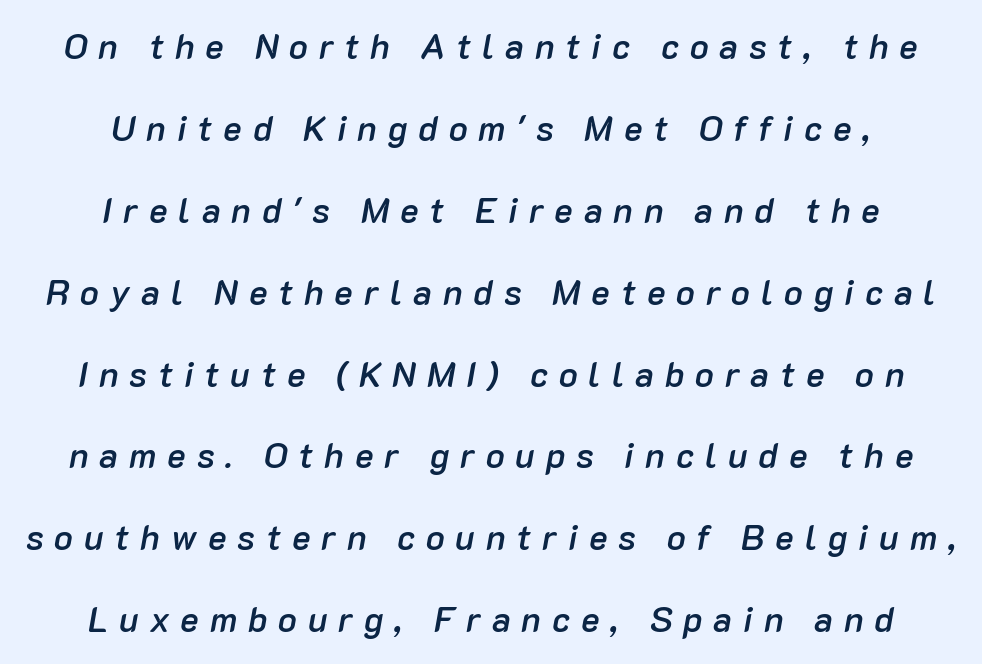
Quick note: italic. Check under the words: just untouched page. The lines are spread far apart with generous leading. Set as a demibold, roughly 600 on the weight scale. What stands out about the letter spacing? Its width — letters are far apart.
